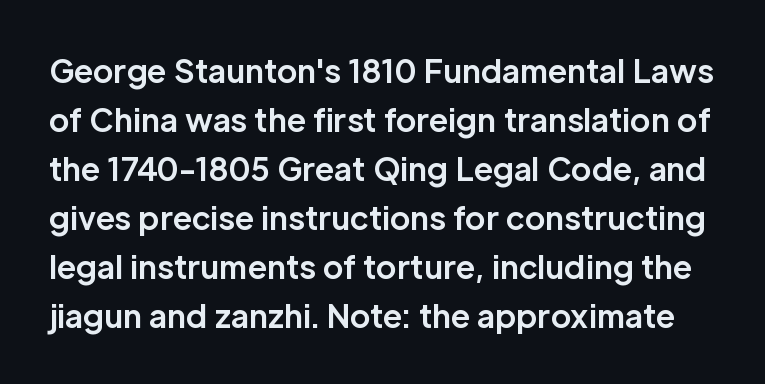
{"serif": "no", "italic": "no", "bold": "yes", "weight": "bold", "width": "normal", "stroke_contrast": "low", "x_height": "medium", "monospaced": "no", "underline": "no", "line_spacing": "normal", "line_spacing_ratio": 1.58, "letter_spacing": "normal", "letter_spacing_em": 0.0, "glyph_px": 31}
